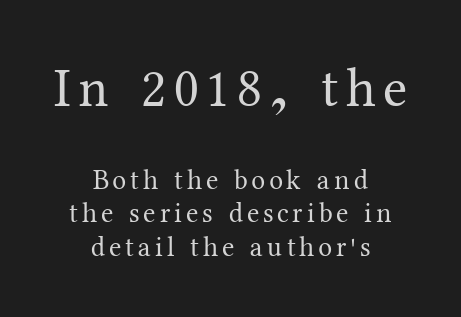
Q: Is the text bold? A: No.
Q: Is the text italic (slanted)? A: No, it is upright.
Q: Is the typeface a serif or a sans-serif typeface? A: Serif.
Q: Is the text underlined? A: No.
Q: How is the paragraph aligned? A: Centered.
Q: Which block of text is set in a larger size, the first (top) or the second (bottom)? A: The first (top) one.
Q: Width (condensed, normal, or wide)? A: Normal.
Q: Stroke contrast? A: Medium.
Q: x-height? A: Medium.
Q: Monospaced? A: No.
